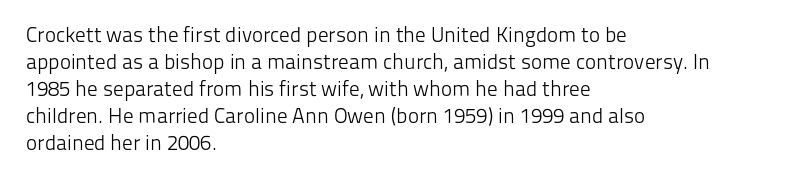
Q: Is the text bold? A: No.
Q: Is the text italic (slanted)? A: No, it is upright.
Q: Is the text underlined? A: No.
Q: How is the paragraph aligned? A: Left-aligned.
Q: Is the spacing between letters normal or unusually wide? A: Normal.
Q: Is the spacing between lines tight, normal or loose? A: Normal.
